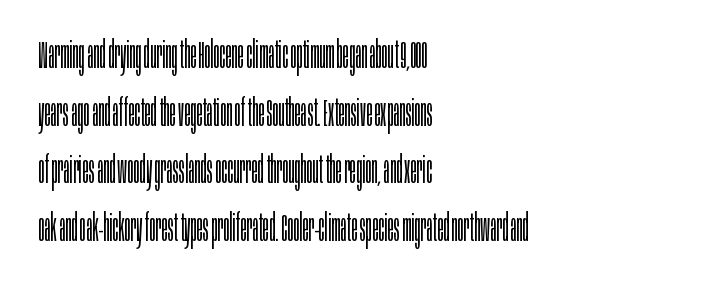
The image shows 37 px light, condensed sans-serif type, upright; set left-aligned, normal line spacing (1.56x), normal letter spacing, not underlined; low stroke contrast and a large x-height.
